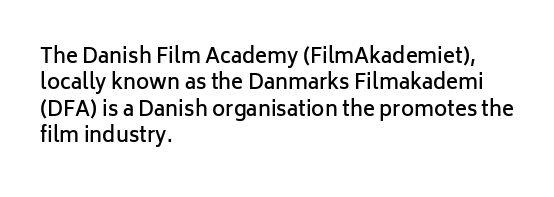
The image shows 20 px text type, upright; set left-aligned, normal line spacing (1.32x), normal letter spacing, not underlined.
